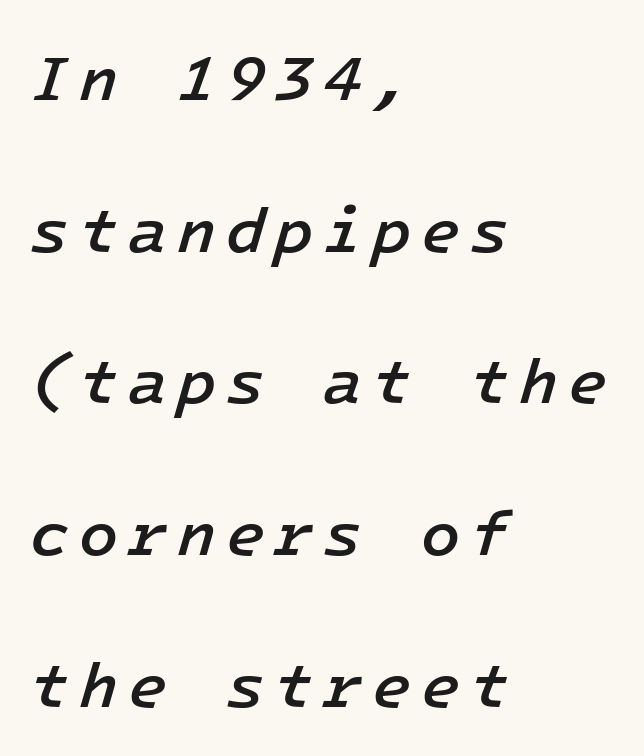
Q: Is the text bold? A: Semi-bold.
Q: Is the text italic (slanted)? A: Yes, it leans right by about 16 degrees.
Q: Is the text underlined? A: No.
Q: How is the paragraph aligned? A: Left-aligned.
Q: Is the spacing between lines tight, normal or loose? A: Loose.
Q: Width (condensed, normal, or wide)? A: Normal.
Q: Stroke contrast? A: Low.
Q: x-height? A: Medium.
Q: Monospaced? A: Yes.
